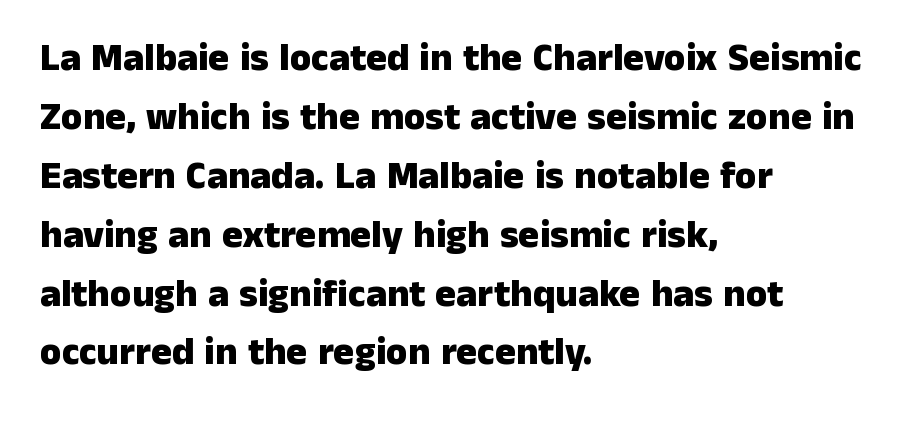
{"serif": "no", "italic": "no", "bold": "yes", "weight": "heavy", "width": "normal", "stroke_contrast": "low", "x_height": "medium", "monospaced": "no", "underline": "no", "align": "left", "line_spacing": "normal", "line_spacing_ratio": 1.51, "letter_spacing": "normal", "letter_spacing_em": 0.0, "glyph_px": 39}
